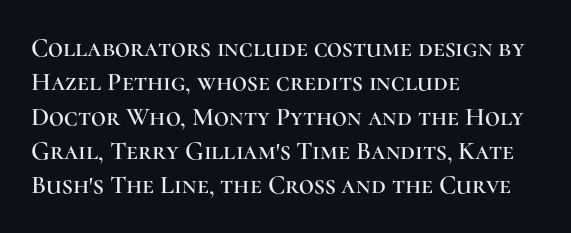
{"italic": "no", "underline": "no", "align": "left", "line_spacing": "normal", "line_spacing_ratio": 1.32, "letter_spacing": "normal", "letter_spacing_em": 0.0, "glyph_px": 26}
